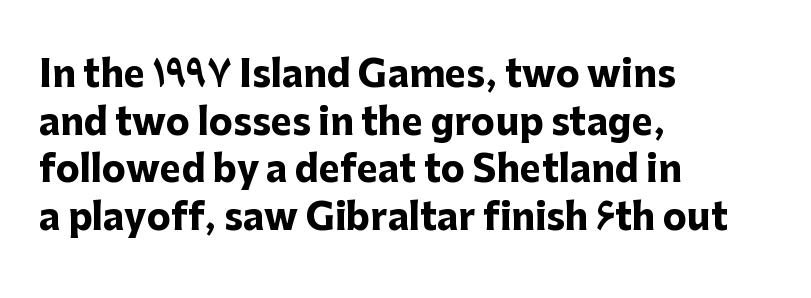
Q: Is the text bold? A: Yes.
Q: Is the text italic (slanted)? A: No, it is upright.
Q: Is the typeface a serif or a sans-serif typeface? A: Sans-serif.
Q: Is the text underlined? A: No.
Q: How is the paragraph aligned? A: Left-aligned.
Q: Is the spacing between letters normal or unusually wide? A: Normal.
Q: Is the spacing between lines tight, normal or loose? A: Normal.
Q: Width (condensed, normal, or wide)? A: Normal.
Q: Stroke contrast? A: Low.
Q: x-height? A: Medium.
Q: Monospaced? A: No.
